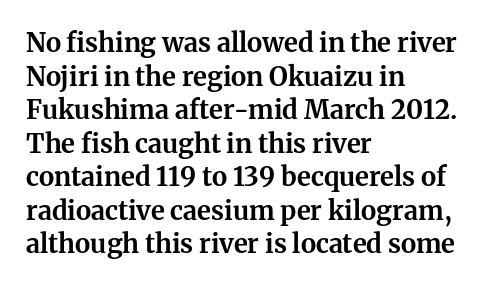
{"italic": "no", "bold": "yes", "underline": "no", "align": "left", "line_spacing": "normal", "line_spacing_ratio": 1.29, "letter_spacing": "normal", "letter_spacing_em": 0.0, "glyph_px": 26}
